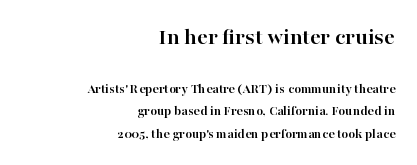
The image shows 24 px bold type, upright; set right-aligned, normal line spacing (1.61x), normal letter spacing, not underlined; the first (top) block is 1.71x larger.
